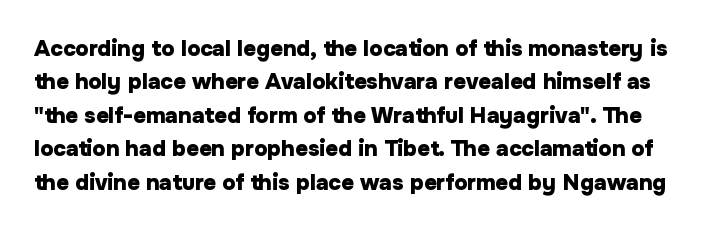
{"italic": "no", "bold": "yes", "underline": "no", "line_spacing": "normal", "line_spacing_ratio": 1.52, "letter_spacing": "normal", "letter_spacing_em": 0.0, "glyph_px": 22}
